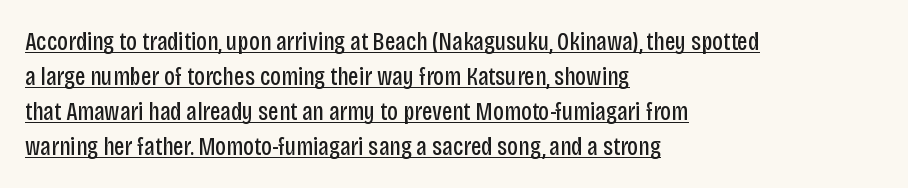
A roman cut, with each character standing at attention. Compared with typical body copy, the letter spacing here is the same. Does a line run under the words? Yes, clearly. Alignment: flush left. No chunkiness to these letters — they're not bold.
